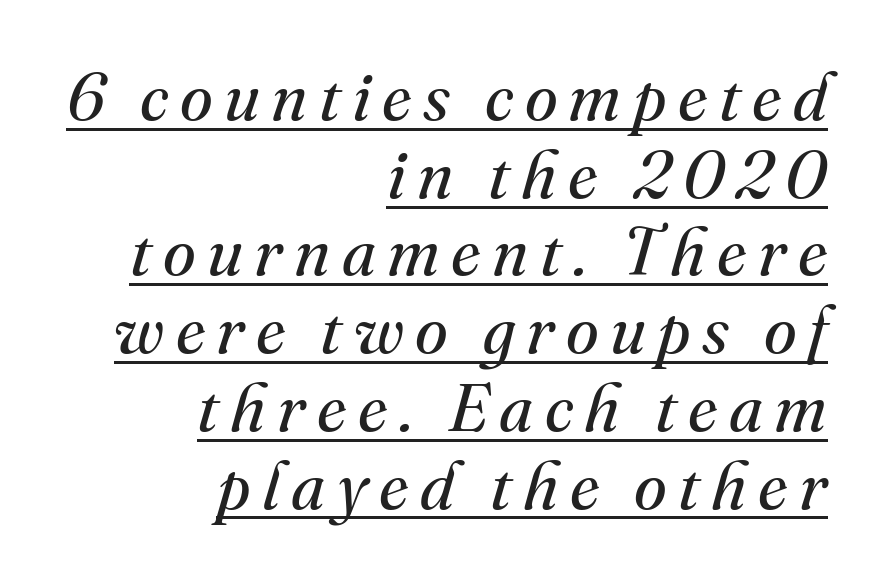
The image shows 67 px regular-weight serif type, italic (leaning right); set right-aligned, line spacing 1.16x, underlined; medium stroke contrast and a small x-height.
